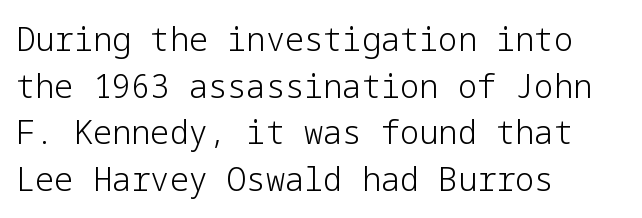
{"serif": "no", "italic": "no", "bold": "no", "weight": "light", "width": "normal", "stroke_contrast": "low", "x_height": "medium", "underline": "no", "align": "left", "line_spacing": "normal", "line_spacing_ratio": 1.46, "letter_spacing": "normal", "letter_spacing_em": 0.0, "glyph_px": 32}
